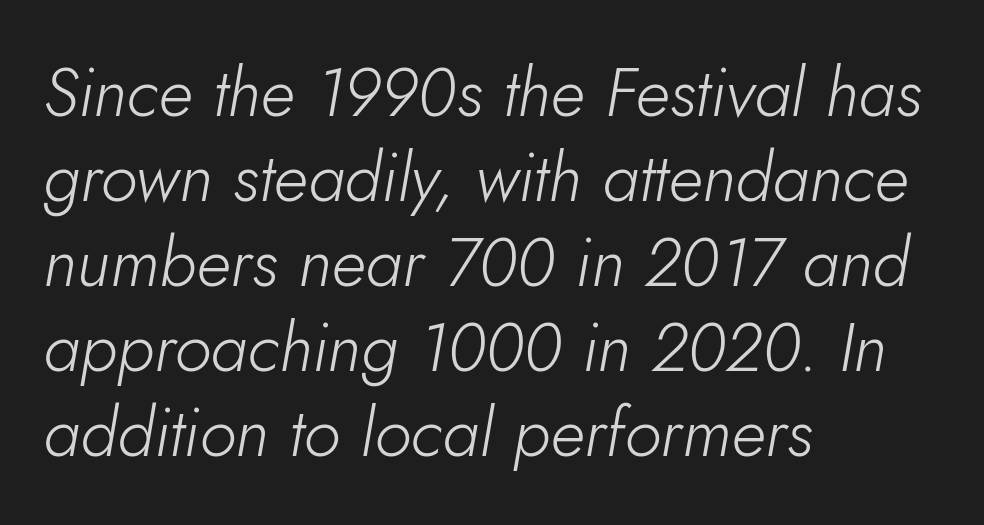
{"italic": "yes", "lean": "right", "slant_degrees": 10, "bold": "no", "weight": "light", "width": "normal", "stroke_contrast": "low", "x_height": "small", "monospaced": "no", "underline": "no", "align": "left", "line_spacing": "normal", "line_spacing_ratio": 1.25, "letter_spacing": "normal", "letter_spacing_em": 0.0, "glyph_px": 68}
